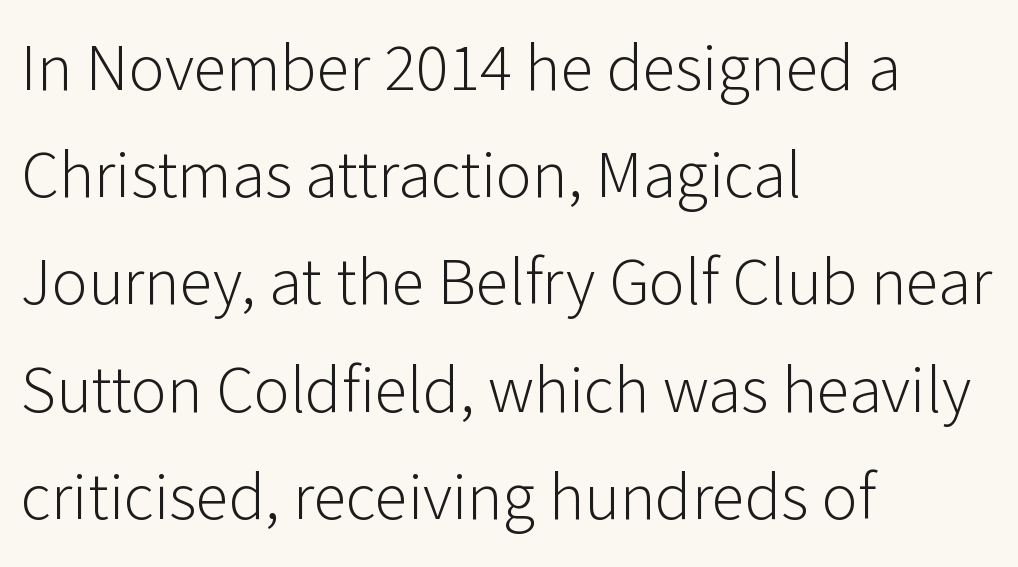
Q: Is the text bold? A: No.
Q: Is the text italic (slanted)? A: No, it is upright.
Q: Is the typeface a serif or a sans-serif typeface? A: Sans-serif.
Q: Is the text underlined? A: No.
Q: How is the paragraph aligned? A: Left-aligned.
Q: Is the spacing between letters normal or unusually wide? A: Normal.
Q: Is the spacing between lines tight, normal or loose? A: Normal.
Q: Width (condensed, normal, or wide)? A: Normal.
Q: Stroke contrast? A: Low.
Q: x-height? A: Medium.
Q: Monospaced? A: No.
